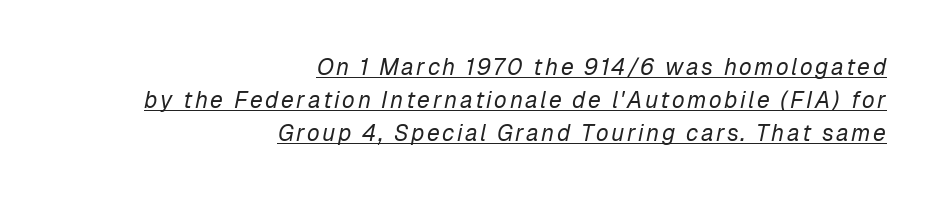
The image shows 23 px text type, italic (leaning right); set right-aligned, normal line spacing (1.44x), underlined.
